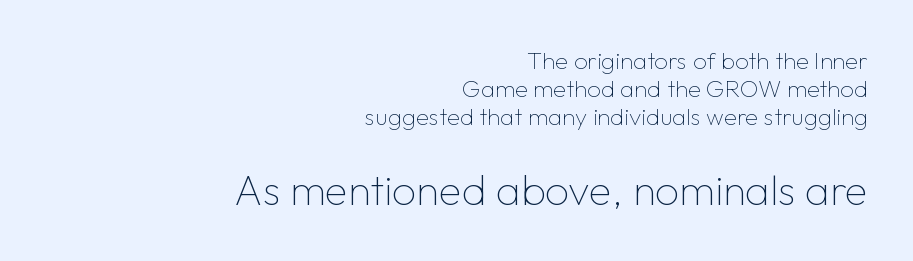
{"serif": "no", "italic": "no", "bold": "no", "weight": "thin", "width": "normal", "stroke_contrast": "low", "x_height": "medium", "monospaced": "no", "underline": "no", "align": "right", "line_spacing_ratio": 1.17, "letter_spacing": "normal", "letter_spacing_em": 0.0, "larger_block": "second", "size_ratio": 1.75, "glyph_px": 42}
